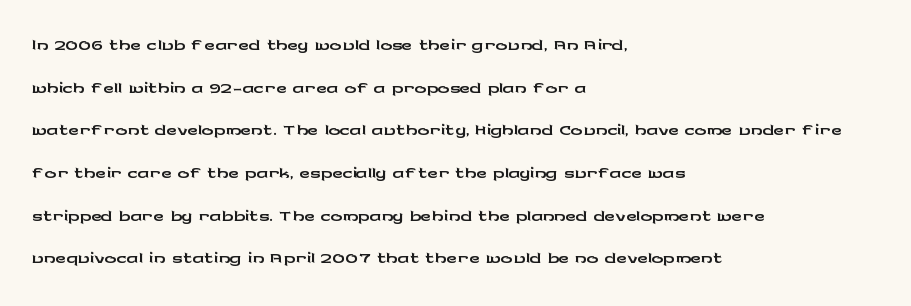
Q: Is the text italic (slanted)? A: No, it is upright.
Q: Is the typeface a serif or a sans-serif typeface? A: Sans-serif.
Q: Is the text underlined? A: No.
Q: How is the paragraph aligned? A: Left-aligned.
Q: Is the spacing between letters normal or unusually wide? A: Normal.
Q: Is the spacing between lines tight, normal or loose? A: Normal.
Q: Width (condensed, normal, or wide)? A: Wide.
Q: Stroke contrast? A: Low.
Q: x-height? A: Medium.
Q: Monospaced? A: No.
